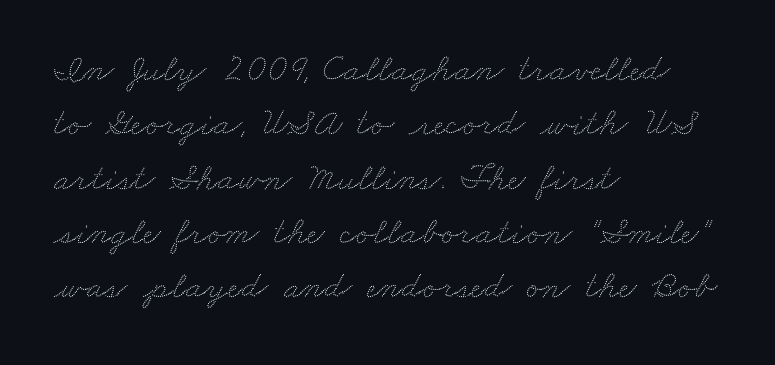
{"width": "wide", "stroke_contrast": "low", "x_height": "small", "monospaced": "no", "underline": "no", "align": "left", "line_spacing": "normal", "line_spacing_ratio": 1.43, "letter_spacing": "normal", "letter_spacing_em": 0.0, "glyph_px": 38}
